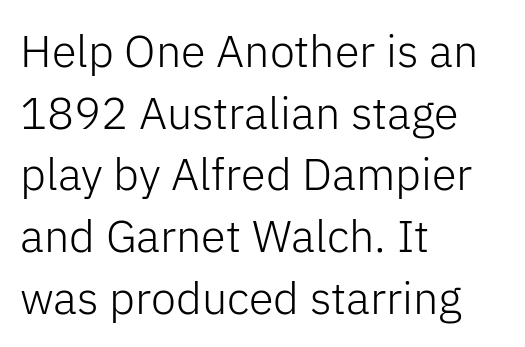
The image shows 45 px light sans-serif type, upright; set left-aligned, normal line spacing (1.37x), normal letter spacing, not underlined; low stroke contrast and a medium x-height.
